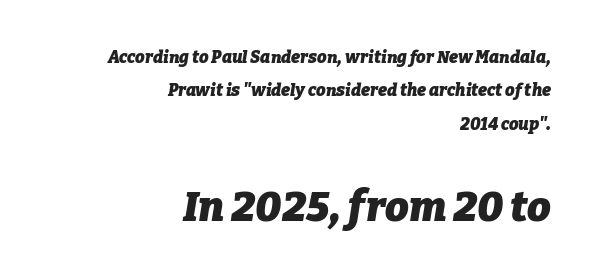
{"italic": "yes", "lean": "right", "slant_degrees": 9, "bold": "yes", "weight": "heavy", "width": "normal", "stroke_contrast": "low", "x_height": "medium", "monospaced": "no", "underline": "no", "align": "right", "line_spacing": "loose", "line_spacing_ratio": 1.96, "letter_spacing": "normal", "letter_spacing_em": 0.0, "larger_block": "second", "size_ratio": 2.47, "glyph_px": 42}
